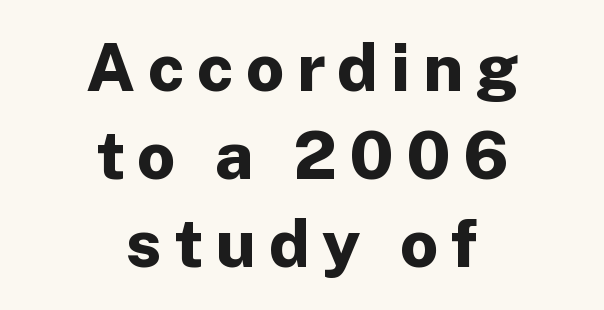
The rendering positions every line midway between the sides. What's the leading like? Ordinary, nothing unusual. This is sans-serif lettering, the kind often seen on screens and signage. The gap between lines stays unmarked. Summary of weight: heavy, a full bold. In terms of posture, this sample is upright.
